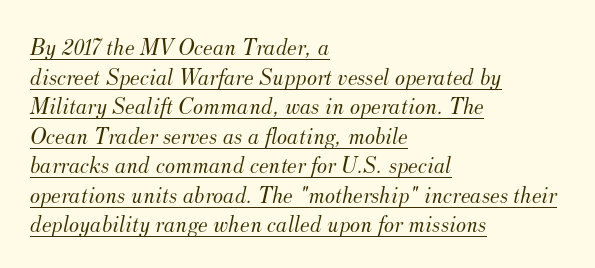
{"italic": "yes", "lean": "right", "slant_degrees": 12, "bold": "no", "underline": "yes", "align": "left", "line_spacing_ratio": 1.23, "letter_spacing": "normal", "letter_spacing_em": 0.0, "glyph_px": 24}
